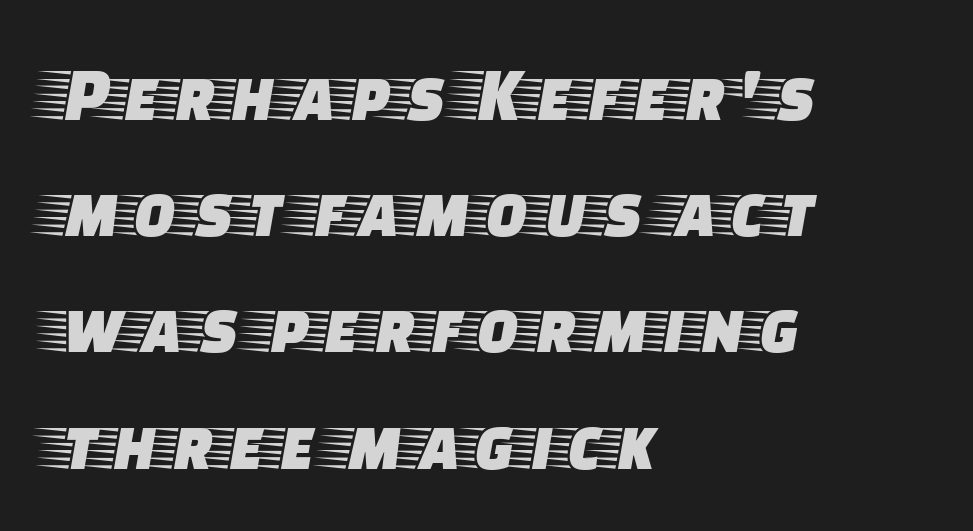
The rendering uses a moderate line-height, typical for paragraphs. These lines keep a tight, regular rhythm from letter to letter. The characters display serif detailing at their extremities. The specimen omits any rule beneath the text block's lines.
